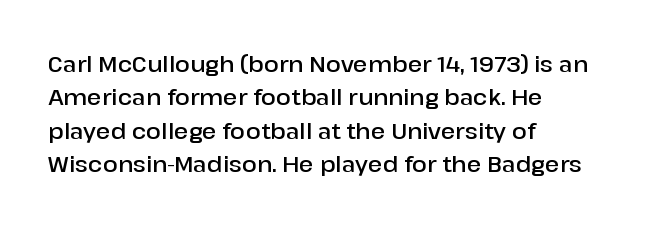
The image shows 22 px text type, upright; set left-aligned, normal line spacing (1.52x), normal letter spacing, not underlined.
